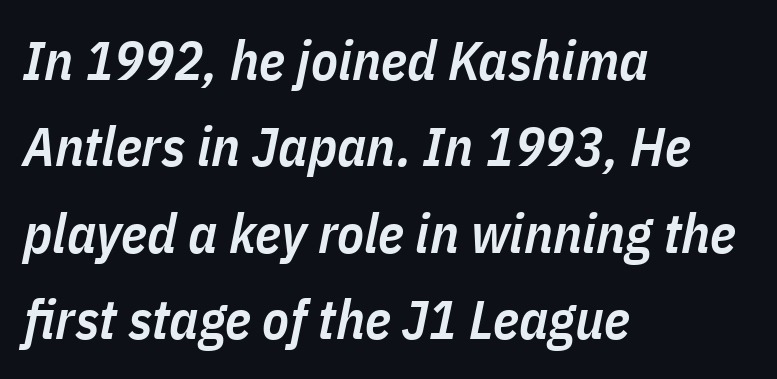
A student would call this left alignment; a typographer would say flush left, rag right. A clean baseline with only descenders dipping below it. This sample uses plain, unmodified letter spacing. In terms of posture, this sample is oblique. I'd describe the lettering as semibold — firm but not a full bold.
